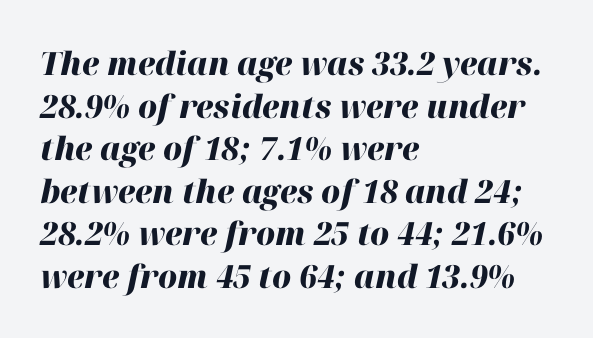
Q: Is the text bold? A: Yes.
Q: Is the text italic (slanted)? A: Yes, it leans right by about 12 degrees.
Q: Is the text underlined? A: No.
Q: How is the paragraph aligned? A: Left-aligned.
Q: Is the spacing between letters normal or unusually wide? A: Normal.
Q: Is the spacing between lines tight, normal or loose? A: Normal.
Q: Width (condensed, normal, or wide)? A: Normal.
Q: Stroke contrast? A: High.
Q: x-height? A: Medium.
Q: Monospaced? A: No.
